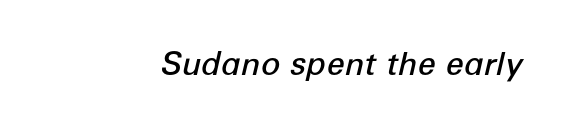
Q: Is the text bold? A: Semi-bold.
Q: Is the text italic (slanted)? A: Yes, it leans right by about 12 degrees.
Q: Is the text underlined? A: No.
Q: Is the spacing between letters normal or unusually wide? A: Normal.
Q: Width (condensed, normal, or wide)? A: Normal.
Q: Stroke contrast? A: Low.
Q: x-height? A: Medium.
Q: Monospaced? A: No.
